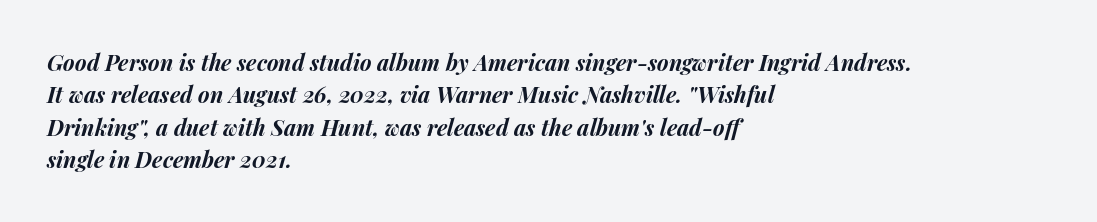
Q: Is the text bold? A: Yes.
Q: Is the text italic (slanted)? A: Yes, it leans right by about 14 degrees.
Q: Is the text underlined? A: No.
Q: How is the paragraph aligned? A: Left-aligned.
Q: Is the spacing between letters normal or unusually wide? A: Normal.
Q: Is the spacing between lines tight, normal or loose? A: Normal.
